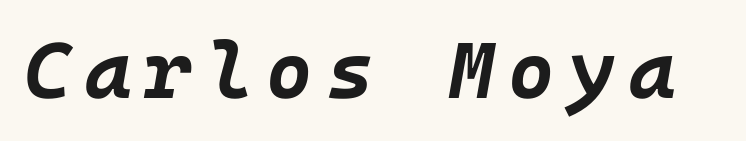
{"italic": "yes", "lean": "right", "slant_degrees": 10, "bold": "yes", "weight": "bold", "width": "normal", "stroke_contrast": "low", "x_height": "large", "underline": "no", "glyph_px": 79}
